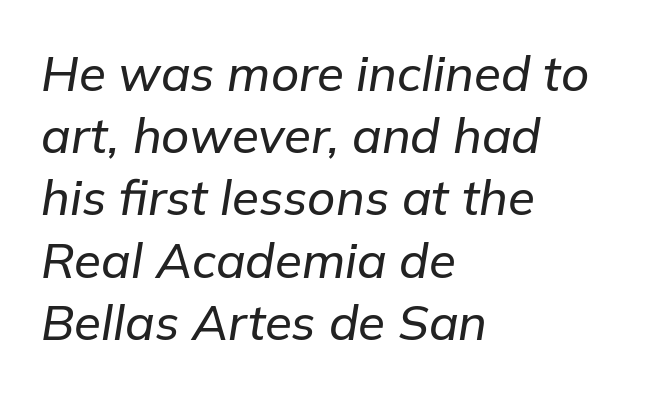
{"italic": "yes", "lean": "right", "slant_degrees": 9, "width": "normal", "stroke_contrast": "low", "x_height": "medium", "monospaced": "no", "underline": "no", "align": "left", "line_spacing": "normal", "line_spacing_ratio": 1.27, "letter_spacing": "normal", "letter_spacing_em": 0.0, "glyph_px": 49}
